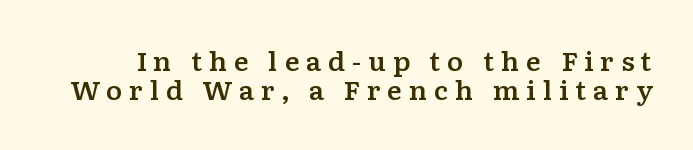
{"italic": "no", "underline": "no", "line_spacing_ratio": 1.18, "letter_spacing": "wide", "letter_spacing_em": 0.26, "glyph_px": 25}
